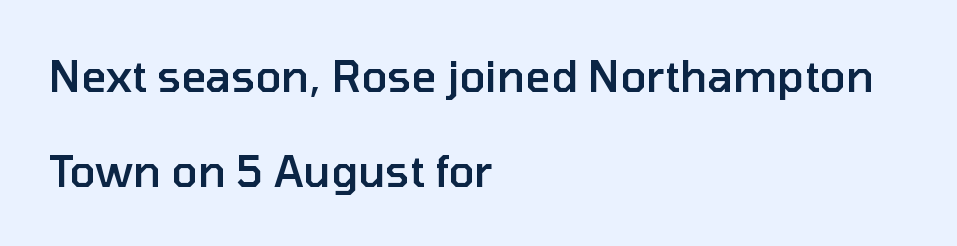
Q: Is the text bold? A: Semi-bold.
Q: Is the text italic (slanted)? A: No, it is upright.
Q: Is the typeface a serif or a sans-serif typeface? A: Sans-serif.
Q: Is the text underlined? A: No.
Q: How is the paragraph aligned? A: Left-aligned.
Q: Is the spacing between letters normal or unusually wide? A: Normal.
Q: Is the spacing between lines tight, normal or loose? A: Loose.
Q: Width (condensed, normal, or wide)? A: Normal.
Q: Stroke contrast? A: Low.
Q: x-height? A: Medium.
Q: Monospaced? A: No.
